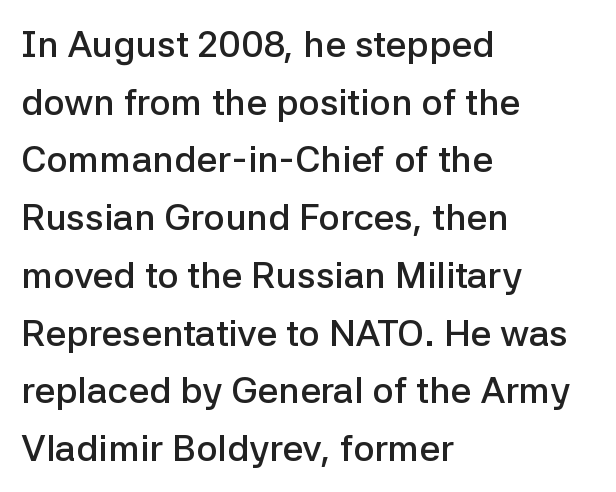
The image shows 37 px semibold sans-serif type, upright; set left-aligned, normal line spacing (1.56x), normal letter spacing, not underlined; low stroke contrast and a medium x-height.
